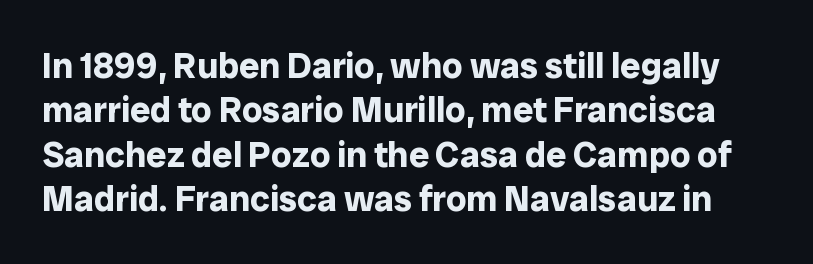
{"serif": "no", "italic": "no", "bold": "yes", "weight": "bold", "width": "normal", "stroke_contrast": "low", "x_height": "medium", "monospaced": "no", "underline": "no", "line_spacing_ratio": 1.23, "letter_spacing": "normal", "letter_spacing_em": 0.0, "glyph_px": 36}
